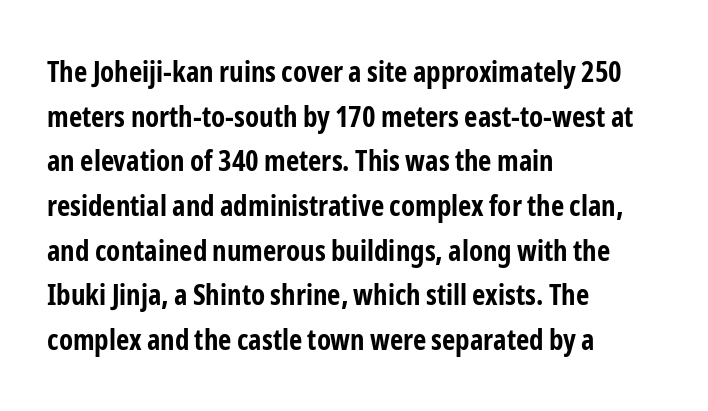
{"serif": "no", "italic": "no", "bold": "yes", "weight": "bold", "width": "condensed", "stroke_contrast": "low", "x_height": "medium", "monospaced": "no", "underline": "no", "align": "left", "line_spacing": "normal", "line_spacing_ratio": 1.54, "letter_spacing": "normal", "letter_spacing_em": 0.0, "glyph_px": 29}
